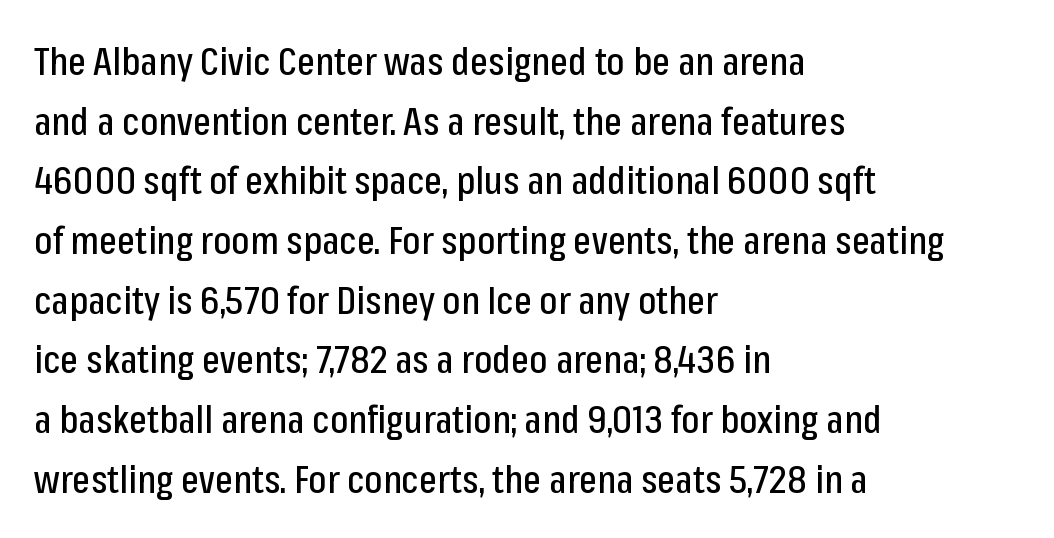
Classification — sans serif. The glyphs are unaccompanied by any horizontal stroke below them. Varying glyph widths throughout — classic text-font behaviour. Leading matches the norm, producing a regular column. Between one letter and the next there's only the usual sliver of space. Visually the block forms a straight wall on the left and a jagged coastline on the right.
